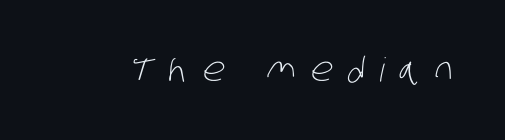
The image shows 33 px light, condensed sans-serif type; set unusually wide letter spacing (+0.45 em), not underlined; low stroke contrast and a large x-height.
